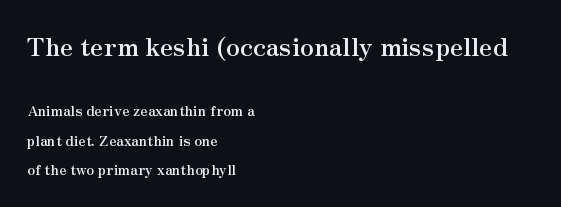
{"italic": "no", "bold": "yes", "underline": "no", "align": "left", "line_spacing": "loose", "line_spacing_ratio": 2.09, "letter_spacing": "normal", "letter_spacing_em": 0.0, "larger_block": "first", "size_ratio": 1.79, "glyph_px": 25}
